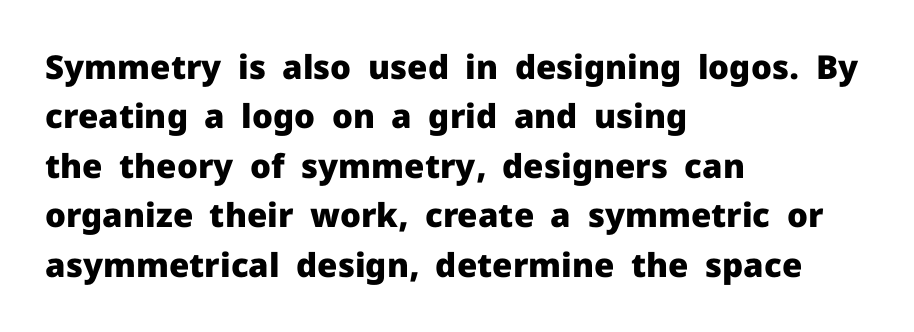
The image shows 33 px heavy sans-serif type, upright; set left-aligned, normal line spacing (1.5x), normal letter spacing, not underlined; low stroke contrast and a medium x-height.
